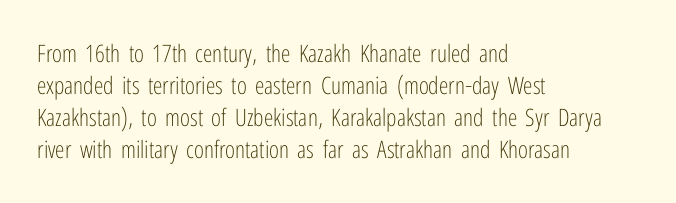
{"italic": "no", "bold": "no", "underline": "no", "align": "left", "line_spacing": "normal", "line_spacing_ratio": 1.33, "letter_spacing": "normal", "letter_spacing_em": 0.0, "glyph_px": 24}
